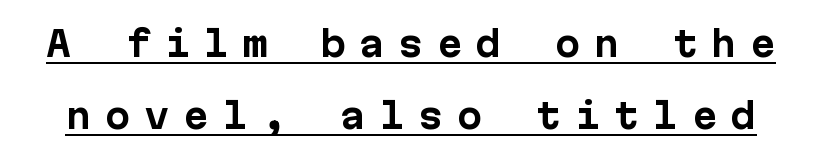
Interline gaps are noticeably wide in this sample. This rendering widens character spacing well past its baseline value. The rendering shows plain stroke endings on the letterforms — a sans-serif design. The rendering uses the underline text-decoration.
